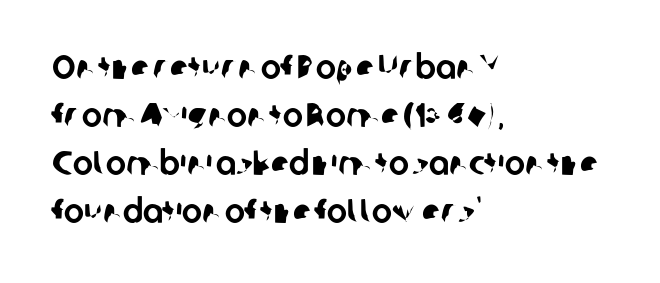
The image shows 34 px sans-serif type; set left-aligned, normal line spacing (1.41x), normal letter spacing, not underlined; low stroke contrast and a medium x-height.
